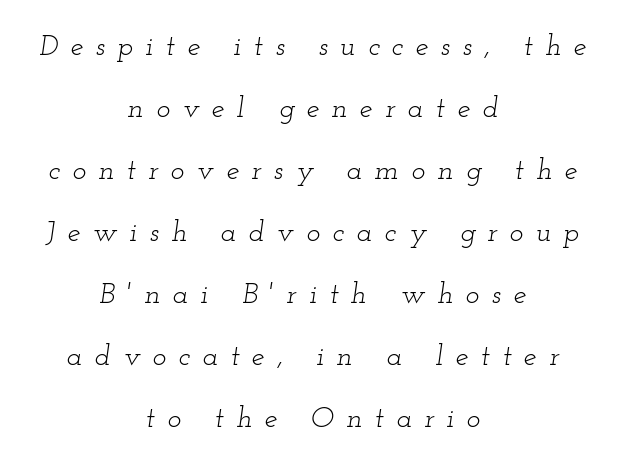
{"serif": "yes", "italic": "yes", "lean": "right", "slant_degrees": 12, "bold": "no", "weight": "light", "width": "wide", "stroke_contrast": "low", "x_height": "small", "monospaced": "no", "underline": "no", "align": "center", "line_spacing": "loose", "line_spacing_ratio": 2.14, "letter_spacing": "wide", "letter_spacing_em": 0.43, "glyph_px": 29}
